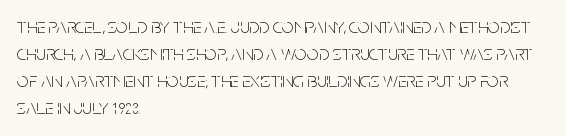
Q: Is the text bold? A: No.
Q: Is the text italic (slanted)? A: No, it is upright.
Q: Is the text underlined? A: No.
Q: How is the paragraph aligned? A: Left-aligned.
Q: Is the spacing between letters normal or unusually wide? A: Normal.
Q: Is the spacing between lines tight, normal or loose? A: Normal.
